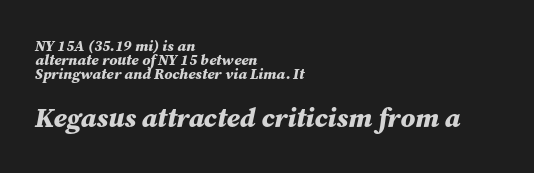
{"italic": "yes", "lean": "right", "slant_degrees": 12, "bold": "yes", "underline": "no", "align": "left", "line_spacing": "tight", "line_spacing_ratio": 0.95, "letter_spacing": "normal", "letter_spacing_em": 0.0, "larger_block": "second", "size_ratio": 1.8, "glyph_px": 27}
